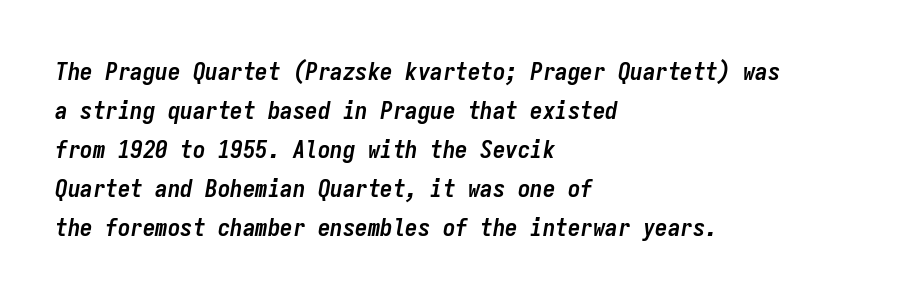
The image shows 25 px bold type, italic (leaning right); set left-aligned, normal line spacing (1.56x), normal letter spacing, not underlined.
